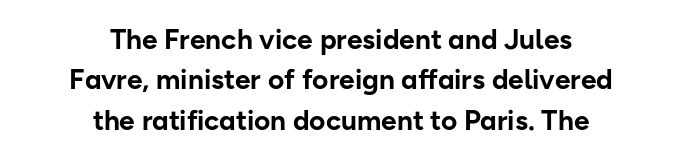
{"serif": "no", "italic": "no", "bold": "yes", "weight": "bold", "width": "normal", "stroke_contrast": "low", "x_height": "medium", "monospaced": "no", "underline": "no", "align": "center", "line_spacing": "normal", "line_spacing_ratio": 1.44, "letter_spacing": "normal", "letter_spacing_em": 0.0, "glyph_px": 28}
